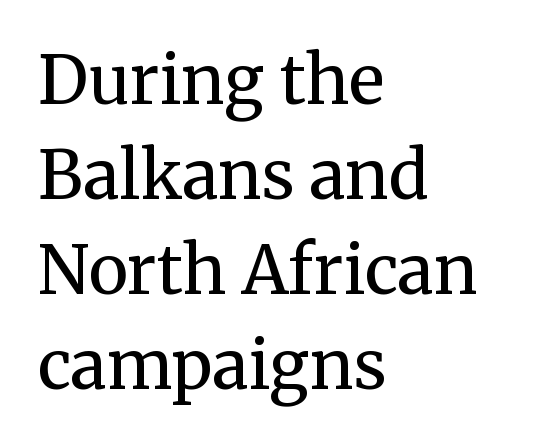
How would I describe the line gaps? Plain and ordinary. Looks like regular typesetting: each glyph gets only the width it needs. Is the block centered? No — it sits flush against the left margin. Does extra space separate the letters? No, they use regular spacing. Posture: vertical.
